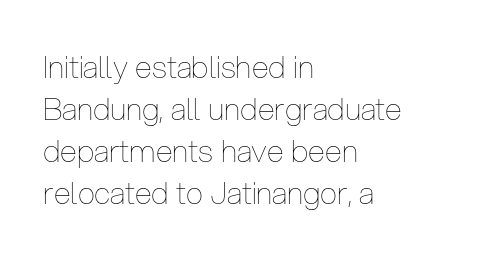
{"italic": "no", "bold": "no", "weight": "thin", "width": "condensed", "stroke_contrast": "low", "x_height": "medium", "monospaced": "no", "underline": "no", "align": "left", "line_spacing": "normal", "line_spacing_ratio": 1.36, "letter_spacing": "normal", "letter_spacing_em": 0.0, "glyph_px": 31}
